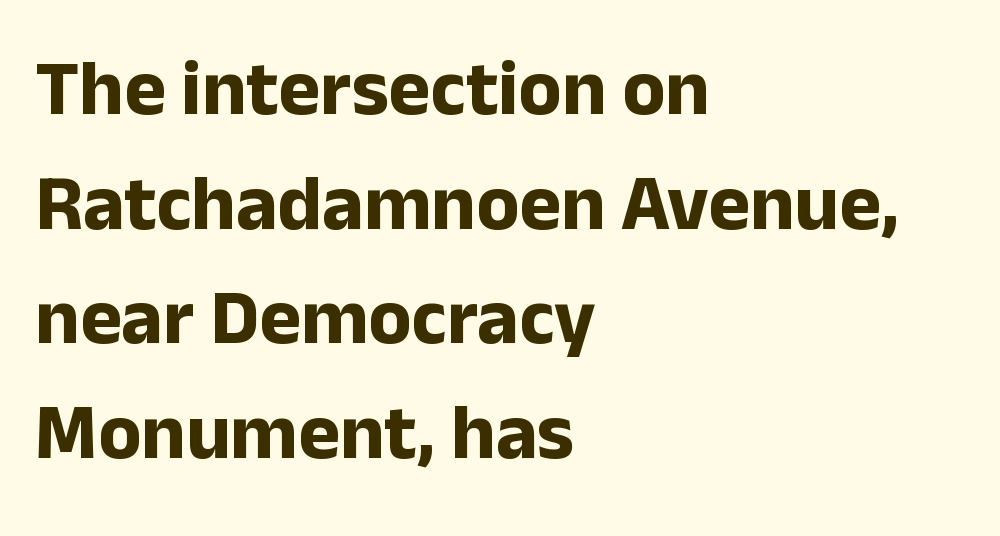
Q: Is the text bold? A: Yes.
Q: Is the text italic (slanted)? A: No, it is upright.
Q: Is the typeface a serif or a sans-serif typeface? A: Sans-serif.
Q: Is the text underlined? A: No.
Q: How is the paragraph aligned? A: Left-aligned.
Q: Is the spacing between letters normal or unusually wide? A: Normal.
Q: Is the spacing between lines tight, normal or loose? A: Normal.
Q: Width (condensed, normal, or wide)? A: Normal.
Q: Stroke contrast? A: Low.
Q: x-height? A: Medium.
Q: Monospaced? A: No.
